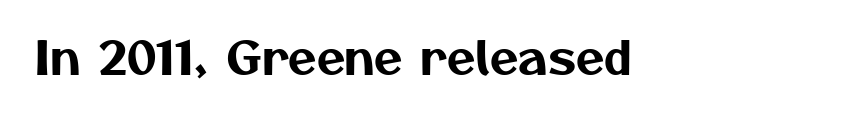
Q: Is the typeface a serif or a sans-serif typeface? A: Sans-serif.
Q: Is the text underlined? A: No.
Q: Is the spacing between letters normal or unusually wide? A: Normal.
Q: Width (condensed, normal, or wide)? A: Normal.
Q: Stroke contrast? A: Medium.
Q: x-height? A: Medium.
Q: Monospaced? A: No.
